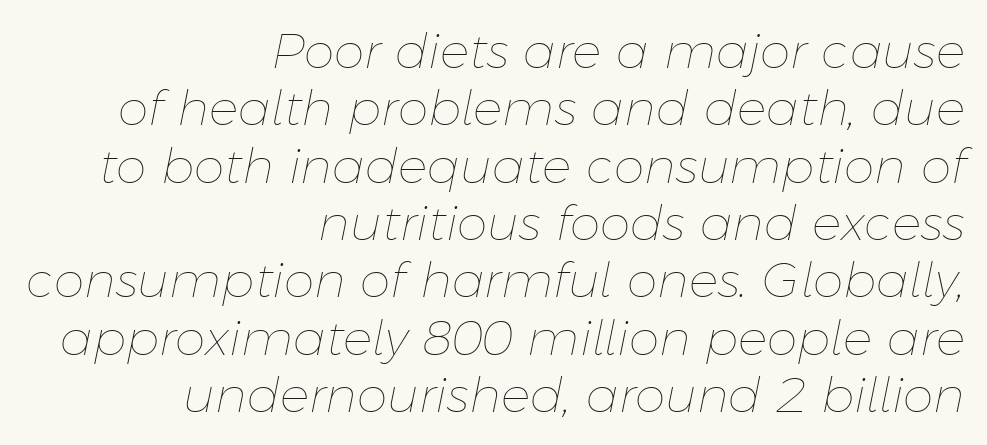
{"italic": "yes", "lean": "right", "slant_degrees": 11, "bold": "no", "weight": "thin", "width": "normal", "stroke_contrast": "low", "x_height": "medium", "monospaced": "no", "underline": "no", "align": "right", "line_spacing_ratio": 1.17, "letter_spacing": "normal", "letter_spacing_em": 0.0, "glyph_px": 49}
